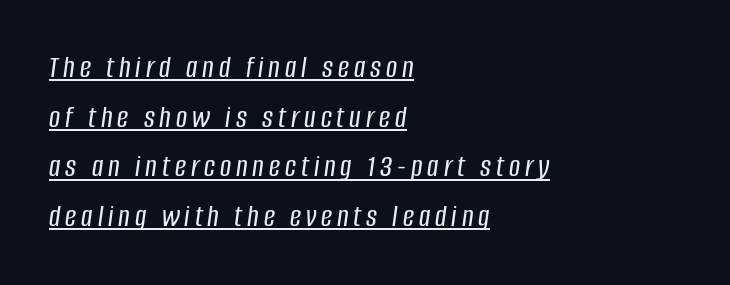
Q: Is the text italic (slanted)? A: Yes, it leans right by about 8 degrees.
Q: Is the text underlined? A: Yes.
Q: How is the paragraph aligned? A: Left-aligned.
Q: Is the spacing between lines tight, normal or loose? A: Normal.
Q: Width (condensed, normal, or wide)? A: Condensed.
Q: Stroke contrast? A: Low.
Q: x-height? A: Large.
Q: Monospaced? A: No.
